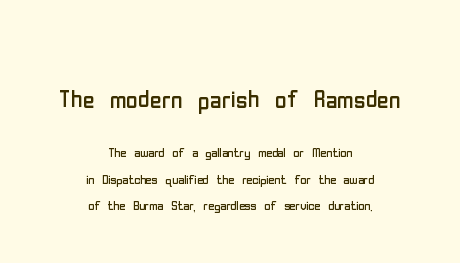
The image shows 32 px regular-weight, condensed sans-serif type, upright; set centered, normal line spacing (1.65x), normal letter spacing, not underlined; the first (top) block is 2.0x larger; low stroke contrast and a medium x-height.
